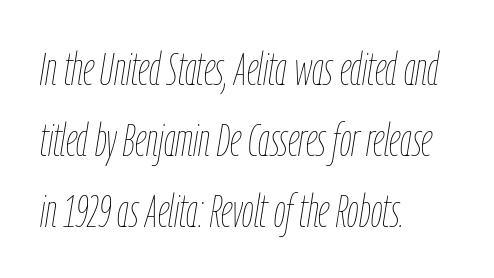
The image shows 46 px thin, condensed type, italic (leaning right); set left-aligned, normal line spacing (1.54x), normal letter spacing, not underlined; low stroke contrast and a medium x-height.
